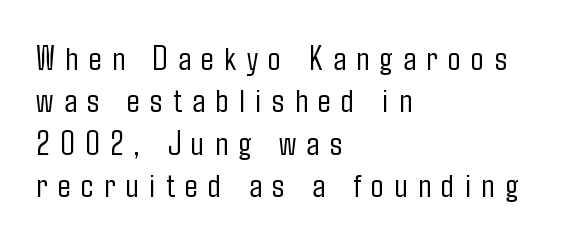
Q: Is the text bold? A: No.
Q: Is the text italic (slanted)? A: No, it is upright.
Q: Is the typeface a serif or a sans-serif typeface? A: Sans-serif.
Q: Is the text underlined? A: No.
Q: How is the paragraph aligned? A: Left-aligned.
Q: Is the spacing between letters normal or unusually wide? A: Unusually wide.
Q: Is the spacing between lines tight, normal or loose? A: Normal.
Q: Width (condensed, normal, or wide)? A: Condensed.
Q: Stroke contrast? A: Low.
Q: x-height? A: Medium.
Q: Monospaced? A: No.
